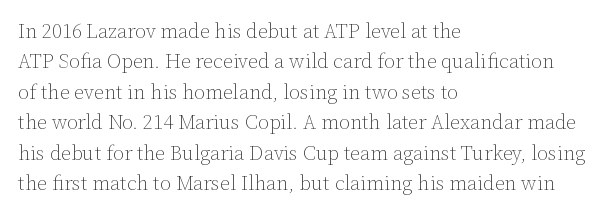
The typesetting does not lean heavy: it is not bold. Words appear dense and cohesive because spacing is normal. Every character sits straight up, as roman type does. What's the leading like? Ordinary, nothing unusual. Glance below the letters and you will spot only blank space.
